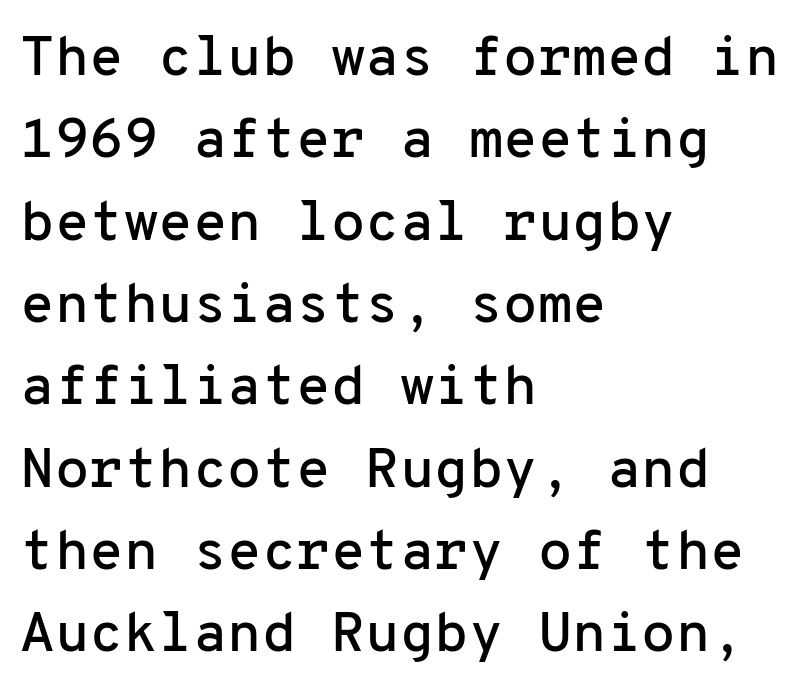
{"serif": "no", "italic": "no", "width": "normal", "stroke_contrast": "low", "x_height": "medium", "monospaced": "yes", "underline": "no", "align": "left", "line_spacing": "normal", "line_spacing_ratio": 1.47, "letter_spacing": "normal", "letter_spacing_em": 0.0, "glyph_px": 56}
